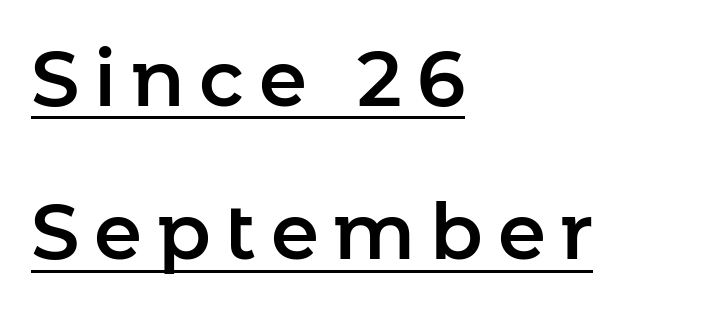
The image shows 77 px sans-serif type, upright; set left-aligned, loose line spacing (1.99x), underlined; low stroke contrast and a medium x-height.
